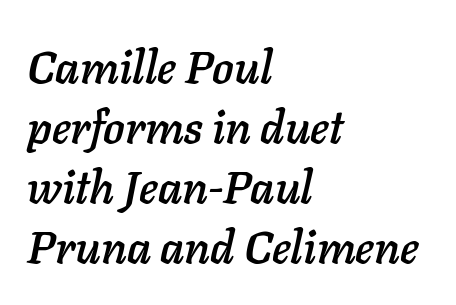
The image shows 45 px text type, italic (leaning right); set left-aligned, normal line spacing (1.33x), normal letter spacing, not underlined; low stroke contrast and a medium x-height.
